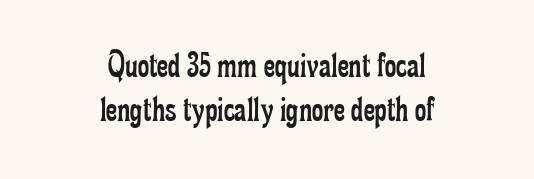
Q: Is the text bold? A: No.
Q: Is the text italic (slanted)? A: No, it is upright.
Q: Is the typeface a serif or a sans-serif typeface? A: Serif.
Q: Is the text underlined? A: No.
Q: How is the paragraph aligned? A: Centered.
Q: Is the spacing between letters normal or unusually wide? A: Normal.
Q: Is the spacing between lines tight, normal or loose? A: Tight.
Q: Width (condensed, normal, or wide)? A: Condensed.
Q: Stroke contrast? A: Low.
Q: x-height? A: Small.
Q: Monospaced? A: No.
